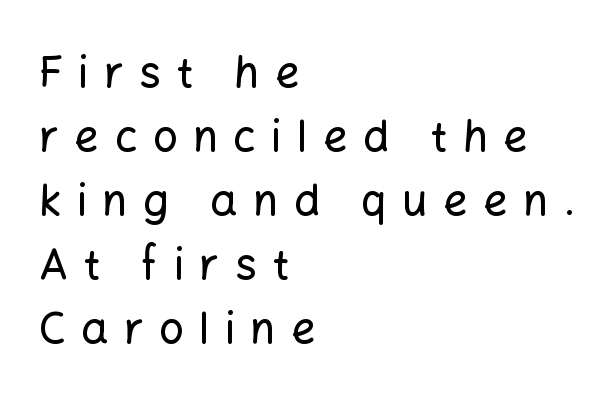
Rendered with straight, roman letterforms. Spacing verdict: proportional, widths tailored to each character. Check where the strokes stop: nothing finishes them off — pure sans. The paragraph shown leans on its left margin. Check the space under the baseline: it is left empty.
